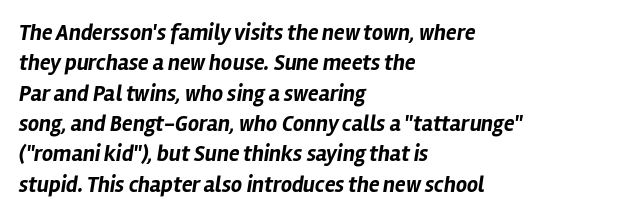
{"italic": "yes", "lean": "right", "slant_degrees": 12, "bold": "yes", "underline": "no", "align": "left", "line_spacing": "normal", "line_spacing_ratio": 1.38, "letter_spacing": "normal", "letter_spacing_em": 0.0, "glyph_px": 22}
